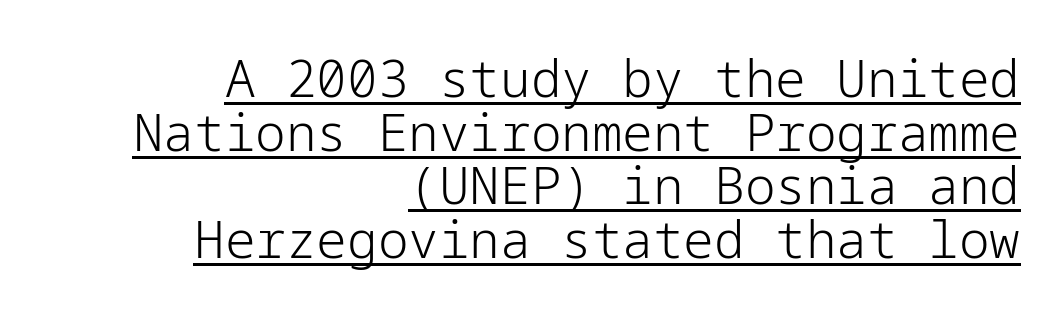
Does the type have serifs? No, each stem ends abruptly. Which margin do the lines hug? The right one — the left edge is uneven. A light-to-regular cut is what we see here. Vertically, the passage feels compressed, each row crowding the next.
